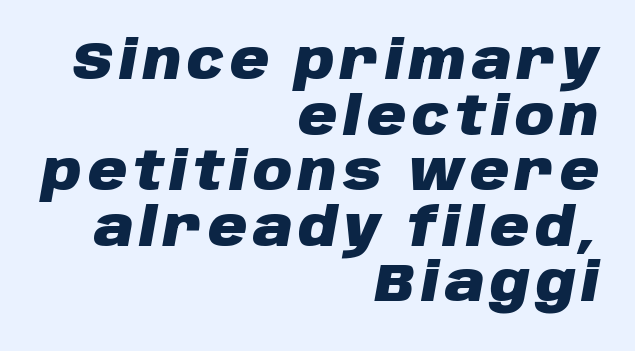
Q: Is the text bold? A: Yes.
Q: Is the text italic (slanted)? A: Yes, it leans right by about 10 degrees.
Q: Is the text underlined? A: No.
Q: How is the paragraph aligned? A: Right-aligned.
Q: Is the spacing between lines tight, normal or loose? A: Tight.
Q: Width (condensed, normal, or wide)? A: Normal.
Q: Stroke contrast? A: Low.
Q: x-height? A: Large.
Q: Monospaced? A: No.
